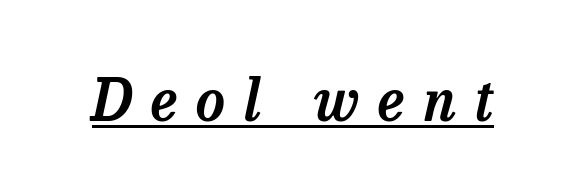
Q: Is the text italic (slanted)? A: Yes, it leans right by about 13 degrees.
Q: Is the typeface a serif or a sans-serif typeface? A: Serif.
Q: Is the text underlined? A: Yes.
Q: Is the spacing between letters normal or unusually wide? A: Unusually wide.
Q: Width (condensed, normal, or wide)? A: Normal.
Q: Stroke contrast? A: Low.
Q: x-height? A: Medium.
Q: Monospaced? A: No.
